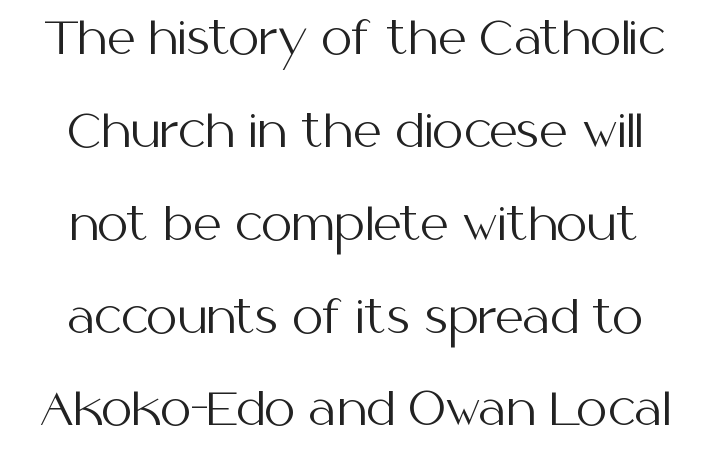
Q: Is the text bold? A: No.
Q: Is the text italic (slanted)? A: No, it is upright.
Q: Is the typeface a serif or a sans-serif typeface? A: Sans-serif.
Q: Is the text underlined? A: No.
Q: How is the paragraph aligned? A: Centered.
Q: Is the spacing between letters normal or unusually wide? A: Normal.
Q: Is the spacing between lines tight, normal or loose? A: Loose.
Q: Width (condensed, normal, or wide)? A: Normal.
Q: Stroke contrast? A: Medium.
Q: x-height? A: Medium.
Q: Monospaced? A: No.
